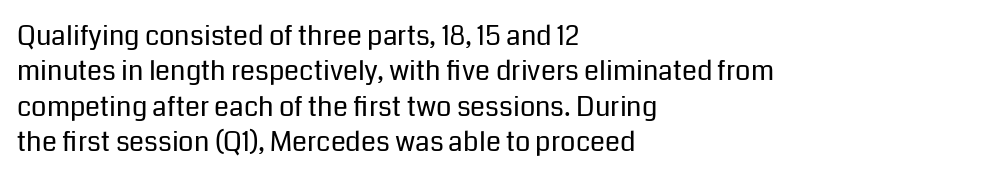
Line beginnings align vertically; line endings do not. The typography opts for an upright posture over an oblique one. Baseline-to-baseline distance is the conventional proportion of letter height. The characters are drawn with everyday or finer stroke widths. Here the glyphs are tracked normally, forming tight word shapes.
